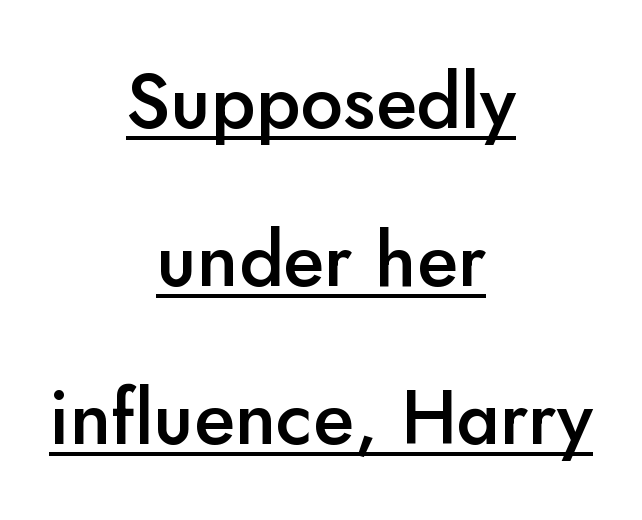
The block of text is sparse from top to bottom, with ample space between rows. The gaps between neighbouring characters are ordinary and unremarkable. It's the straight-up-and-down kind of type. Each line of the rendering has a horizontal stroke beneath the glyphs. Think of a printed novel: that variable character pitch is what you see here. On the weight axis this lands at semibold, roughly 600.
